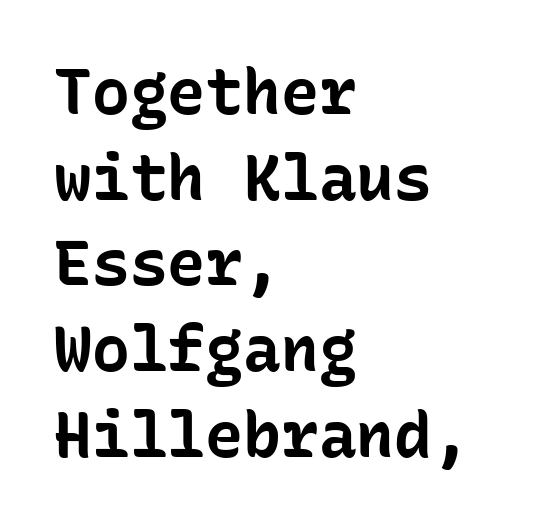
{"serif": "no", "italic": "no", "bold": "yes", "weight": "bold", "width": "normal", "stroke_contrast": "low", "x_height": "medium", "monospaced": "yes", "underline": "no", "align": "left", "line_spacing": "normal", "line_spacing_ratio": 1.36, "letter_spacing": "normal", "letter_spacing_em": 0.0, "glyph_px": 63}
